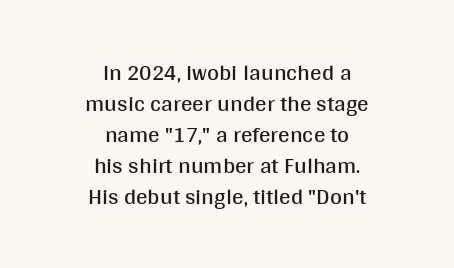
Glyph-to-glyph distance matches everyday printed text. Stroke thickness stays within the range of a standard reading face or lighter. Typeset on center — no edge is straight. Characters remain perfectly vertical along every line. This rendering features lettering with no underline.
